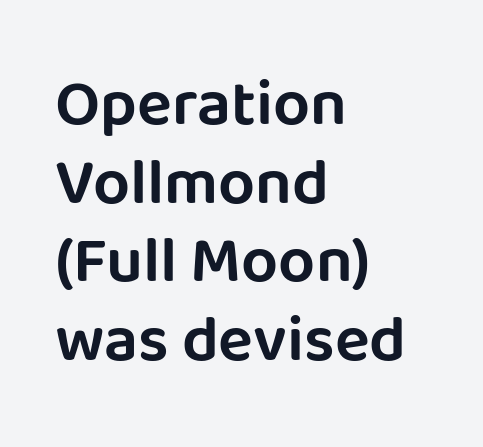
Q: Is the text italic (slanted)? A: No, it is upright.
Q: Is the typeface a serif or a sans-serif typeface? A: Sans-serif.
Q: Is the text underlined? A: No.
Q: How is the paragraph aligned? A: Left-aligned.
Q: Is the spacing between letters normal or unusually wide? A: Normal.
Q: Width (condensed, normal, or wide)? A: Normal.
Q: Stroke contrast? A: Low.
Q: x-height? A: Large.
Q: Monospaced? A: No.
